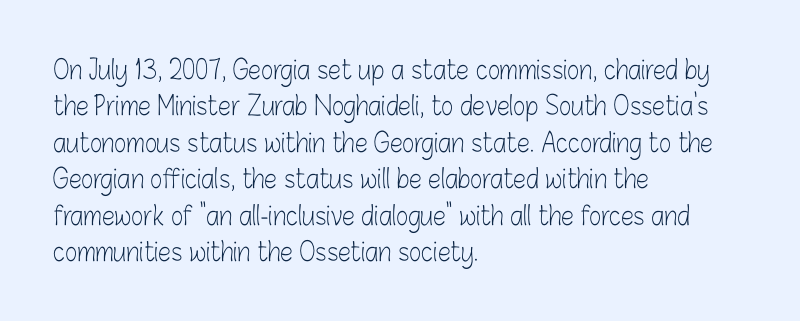
{"italic": "no", "bold": "no", "underline": "no", "align": "left", "line_spacing": "normal", "line_spacing_ratio": 1.4, "letter_spacing": "normal", "letter_spacing_em": 0.0, "glyph_px": 26}
